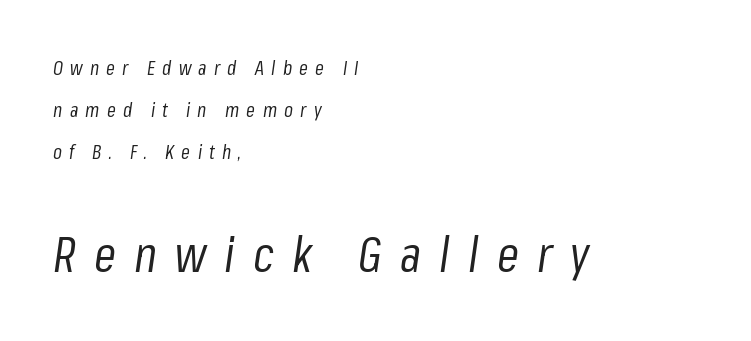
Q: Is the text bold? A: No.
Q: Is the text italic (slanted)? A: Yes, it leans right by about 8 degrees.
Q: Is the text underlined? A: No.
Q: How is the paragraph aligned? A: Left-aligned.
Q: Is the spacing between letters normal or unusually wide? A: Unusually wide.
Q: Is the spacing between lines tight, normal or loose? A: Loose.
Q: Which block of text is set in a larger size, the first (top) or the second (bottom)? A: The second (bottom) one.
Q: Width (condensed, normal, or wide)? A: Condensed.
Q: Stroke contrast? A: Low.
Q: x-height? A: Medium.
Q: Monospaced? A: No.
